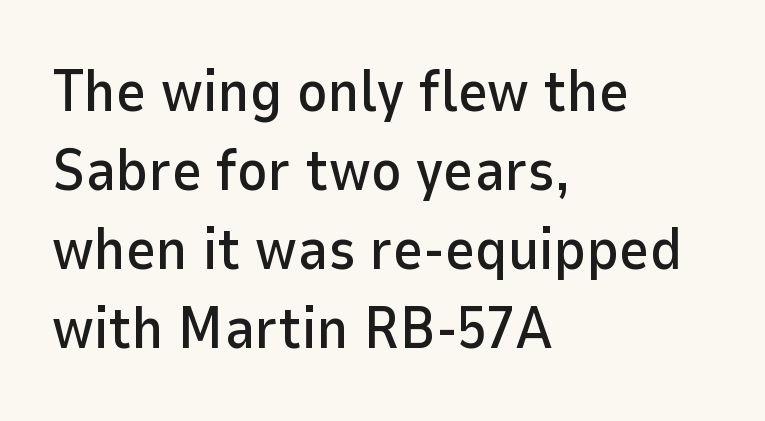
{"serif": "no", "italic": "no", "width": "normal", "stroke_contrast": "low", "x_height": "medium", "monospaced": "no", "underline": "no", "align": "left", "line_spacing": "normal", "line_spacing_ratio": 1.36, "letter_spacing": "normal", "letter_spacing_em": 0.0, "glyph_px": 58}
